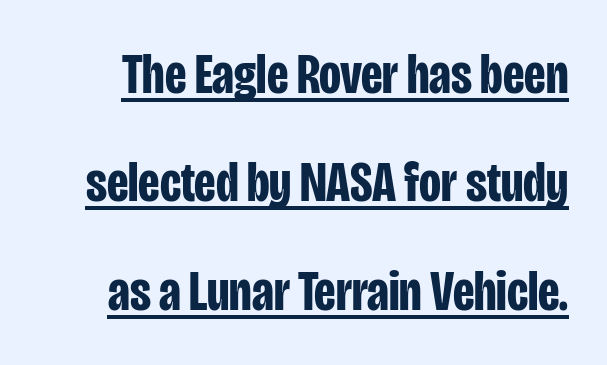
Students, this is bold: see how much ink each stroke carries. Typographically, this falls in the sans-serif category. Italic? Not at all — the glyphs are vertical. Like a heading marked for emphasis, these lines bear an underscore. Looks like regular typesetting: each glyph gets only the width it needs.
